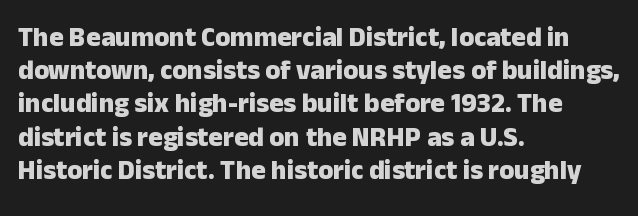
The image shows 27 px bold type, upright; set left-aligned, line spacing 1.23x, normal letter spacing, not underlined.
